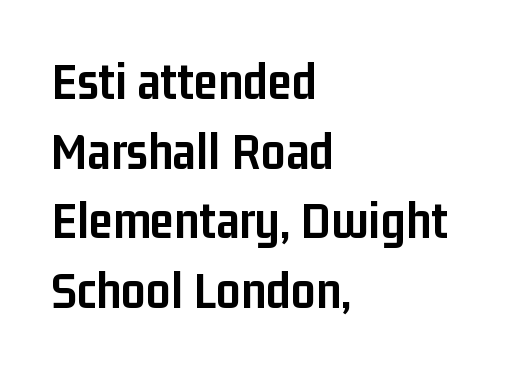
Layout note: lines flush left. You'd pick this weight for a headline — it's a proper bold. No feet cap the strokes, marking this as sans-serif type. Is this a fixed-width face? No — the glyphs have proportional, varying widths. Ascenders rise straight up at ninety degrees. Nobody drew a line under any word here.
